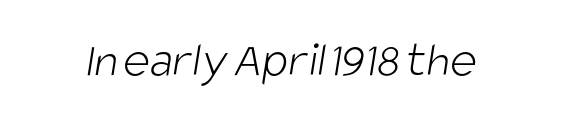
{"serif": "no", "bold": "no", "weight": "light", "width": "condensed", "stroke_contrast": "low", "x_height": "large", "monospaced": "no", "underline": "no", "letter_spacing": "normal", "letter_spacing_em": 0.0, "glyph_px": 51}
